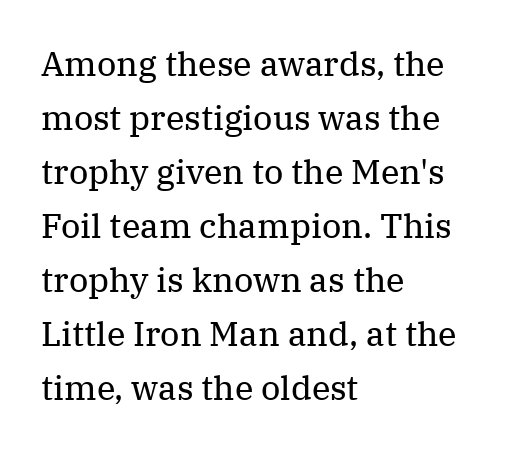
Q: Is the text bold? A: No.
Q: Is the text italic (slanted)? A: No, it is upright.
Q: Is the typeface a serif or a sans-serif typeface? A: Serif.
Q: Is the text underlined? A: No.
Q: How is the paragraph aligned? A: Left-aligned.
Q: Is the spacing between letters normal or unusually wide? A: Normal.
Q: Is the spacing between lines tight, normal or loose? A: Normal.
Q: Width (condensed, normal, or wide)? A: Normal.
Q: Stroke contrast? A: Medium.
Q: x-height? A: Medium.
Q: Monospaced? A: No.
